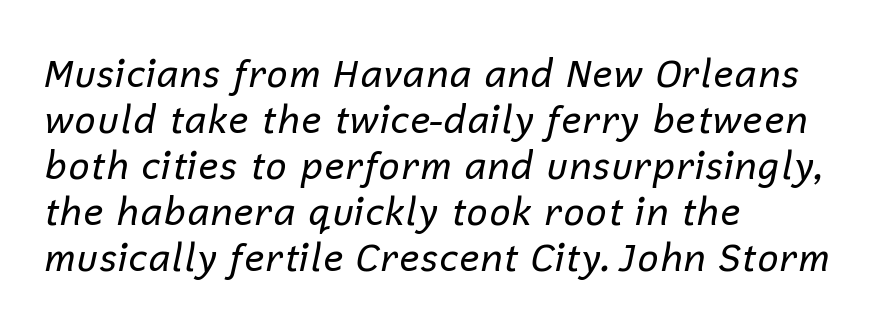
Does the lettering tilt? It does — this is italic. Teacher's note: observe the even left margin — that is flush-left alignment. Weight: regular or lighter. Here the designer chose a conventional face with non-uniform glyph widths. How are the letters spaced? Ordinarily, with no added tracking. Has an underline been added? It has not.
